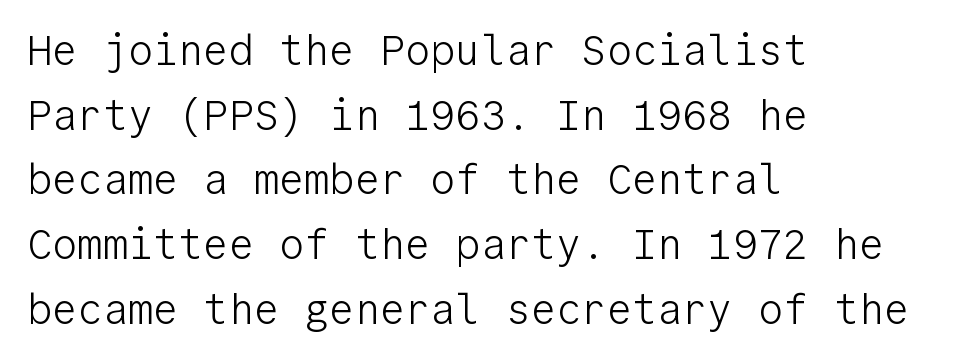
The image shows 42 px light sans-serif type, upright, monospaced; set left-aligned, normal line spacing (1.54x), normal letter spacing, not underlined; low stroke contrast and a medium x-height.
